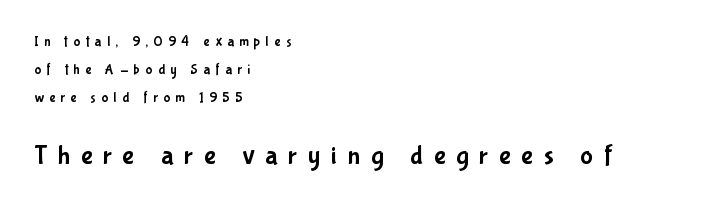
Plain, unruled lines of type. Posture: vertical. If you measured baseline to baseline, you'd find a long distance. The horizontal fit of the characters is loose and conspicuously gappy. Is the block centered? No — it sits flush against the left margin.
